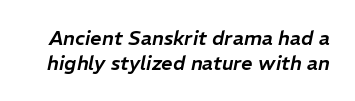
{"italic": "yes", "lean": "right", "slant_degrees": 11, "underline": "no", "line_spacing_ratio": 1.23, "letter_spacing": "normal", "letter_spacing_em": 0.0, "glyph_px": 20}
